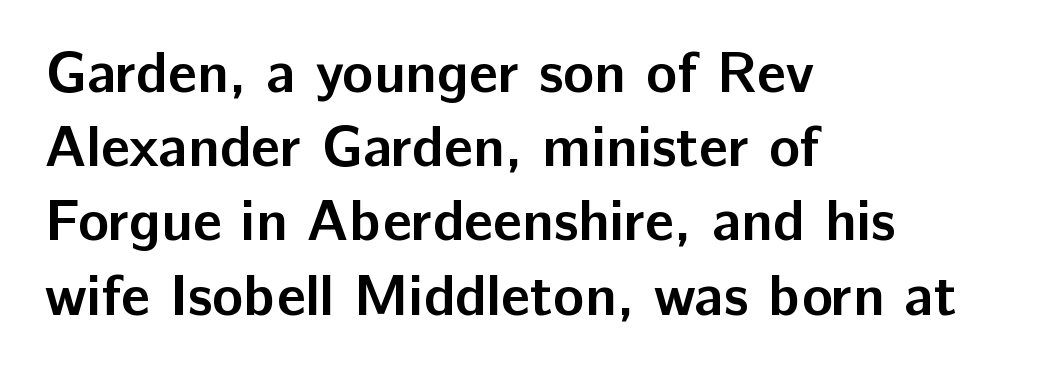
{"serif": "no", "italic": "no", "bold": "yes", "weight": "semibold", "width": "normal", "stroke_contrast": "low", "x_height": "medium", "monospaced": "no", "underline": "no", "align": "left", "line_spacing": "normal", "line_spacing_ratio": 1.28, "letter_spacing": "normal", "letter_spacing_em": 0.0, "glyph_px": 58}
